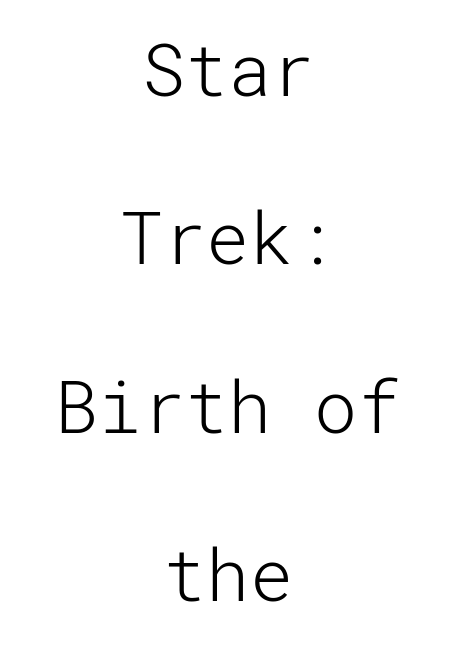
The image shows 72 px light sans-serif type, upright; set centered, loose line spacing (2.34x), normal letter spacing, not underlined; low stroke contrast and a medium x-height.
